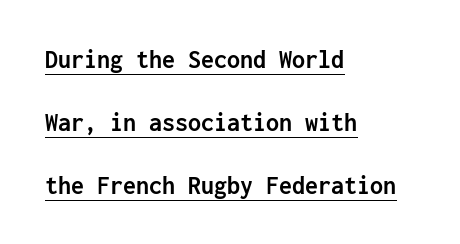
Q: Is the text bold? A: Yes.
Q: Is the text italic (slanted)? A: No, it is upright.
Q: Is the text underlined? A: Yes.
Q: How is the paragraph aligned? A: Left-aligned.
Q: Is the spacing between letters normal or unusually wide? A: Normal.
Q: Is the spacing between lines tight, normal or loose? A: Loose.
